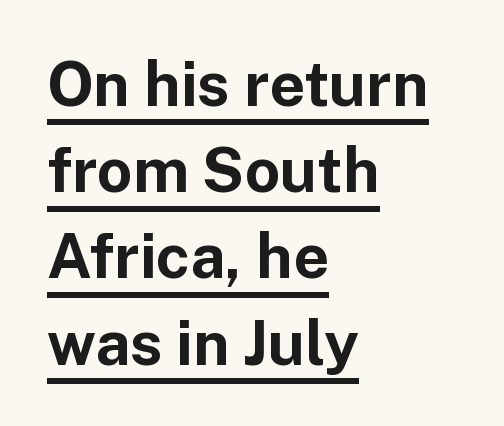
Here the designer chose a conventional face with non-uniform glyph widths. Is this a sans? Yes — the strokes have no serifs. This block has exactly the height ordinary leading produces. Does the copy run flush right? No — it runs flush left. Here the glyphs are tracked normally, forming tight word shapes. The passage shown is emphatically bold.
